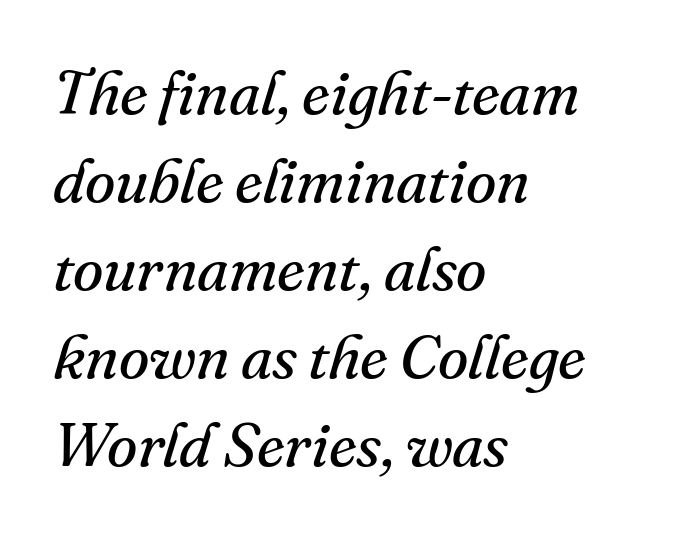
The image shows 62 px regular-weight serif type, italic (leaning right); set left-aligned, normal line spacing (1.42x), normal letter spacing, not underlined; medium stroke contrast and a small x-height.
